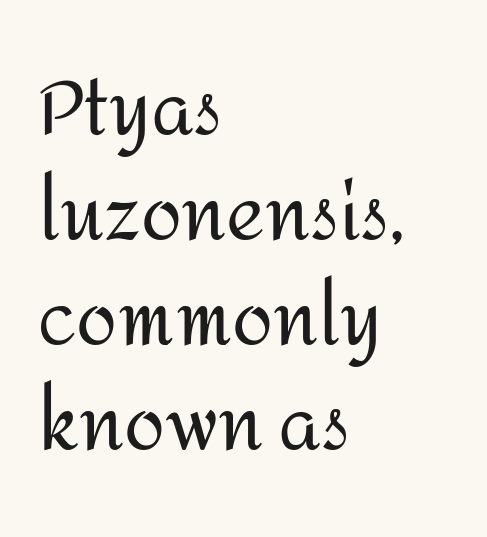
The image shows 74 px regular-weight sans-serif type, upright; set left-aligned, normal line spacing (1.42x), normal letter spacing, not underlined; medium stroke contrast and a medium x-height.
